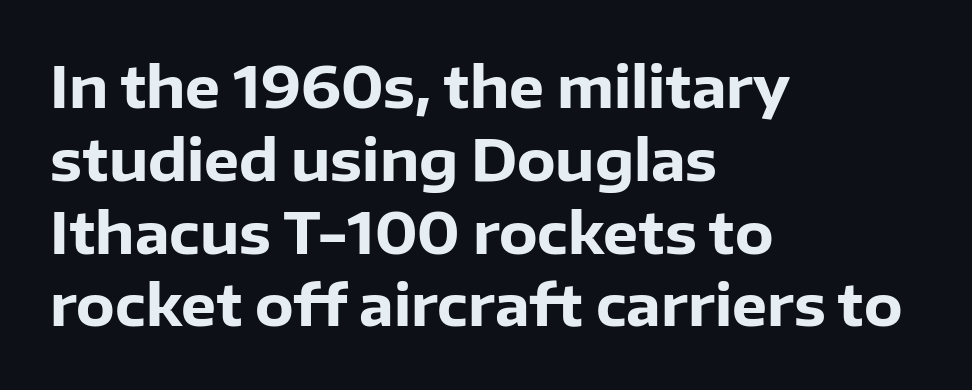
The image shows 56 px heavy sans-serif type, upright; set left-aligned, normal line spacing (1.3x), normal letter spacing, not underlined; low stroke contrast and a medium x-height.
